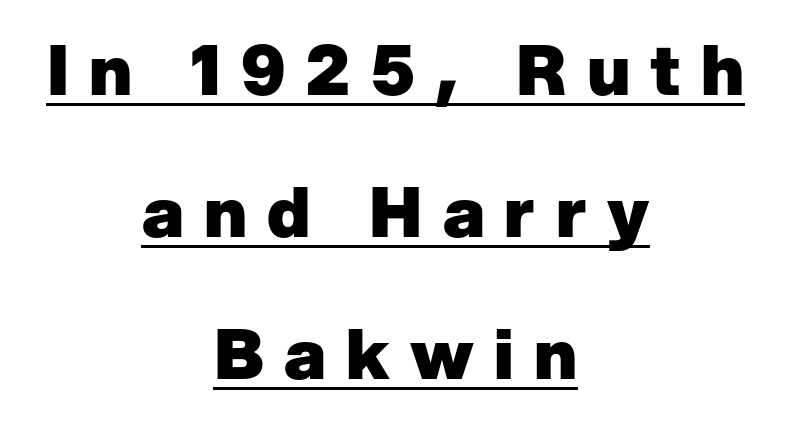
Q: Is the text bold? A: Yes.
Q: Is the text italic (slanted)? A: No, it is upright.
Q: Is the typeface a serif or a sans-serif typeface? A: Sans-serif.
Q: Is the text underlined? A: Yes.
Q: How is the paragraph aligned? A: Centered.
Q: Is the spacing between letters normal or unusually wide? A: Unusually wide.
Q: Is the spacing between lines tight, normal or loose? A: Loose.
Q: Width (condensed, normal, or wide)? A: Normal.
Q: Stroke contrast? A: Low.
Q: x-height? A: Medium.
Q: Monospaced? A: No.
